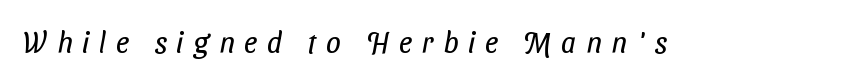
The image shows 29 px regular-weight, condensed sans-serif type; set unusually wide letter spacing (+0.35 em), not underlined; low stroke contrast and a medium x-height.
